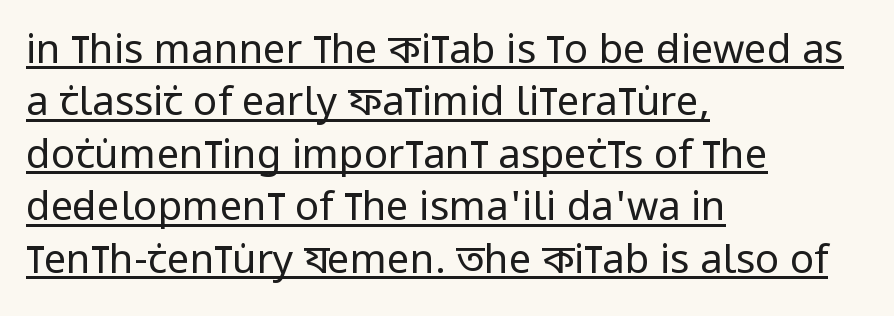
The image shows 40 px regular-weight, condensed sans-serif type, upright; set left-aligned, normal line spacing (1.31x), normal letter spacing, underlined; low stroke contrast and a large x-height.
